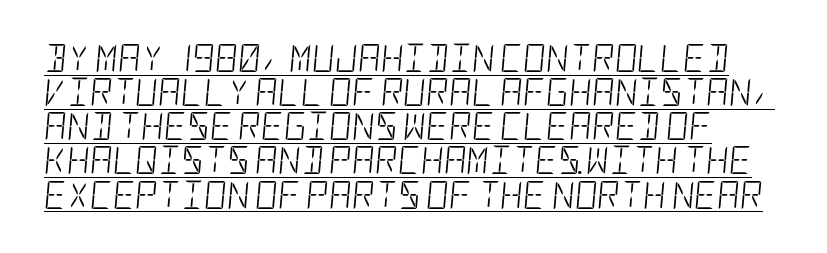
{"italic": "yes", "lean": "right", "slant_degrees": 5, "bold": "no", "weight": "light", "width": "condensed", "stroke_contrast": "low", "x_height": "large", "underline": "yes", "line_spacing_ratio": 1.22, "letter_spacing": "normal", "letter_spacing_em": 0.0, "glyph_px": 28}
